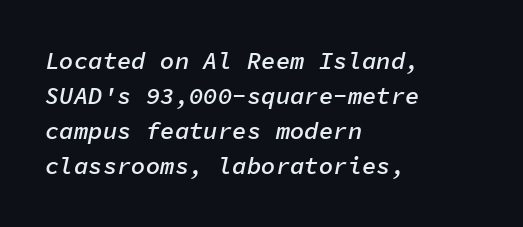
Q: Is the text bold? A: Semi-bold.
Q: Is the text italic (slanted)? A: Yes, it leans right by about 11 degrees.
Q: Is the text underlined? A: No.
Q: How is the paragraph aligned? A: Left-aligned.
Q: Is the spacing between letters normal or unusually wide? A: Normal.
Q: Is the spacing between lines tight, normal or loose? A: Normal.
